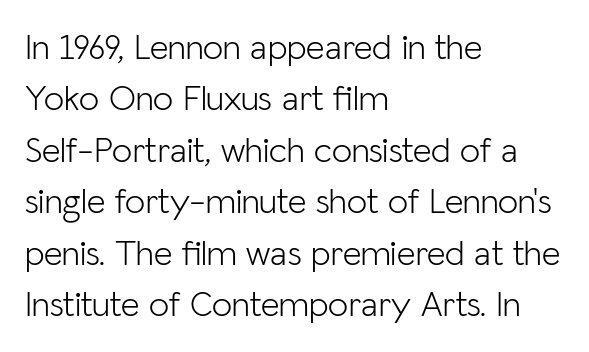
{"serif": "no", "italic": "no", "bold": "no", "weight": "light", "width": "normal", "stroke_contrast": "low", "x_height": "medium", "monospaced": "no", "underline": "no", "align": "left", "line_spacing": "normal", "line_spacing_ratio": 1.43, "letter_spacing": "normal", "letter_spacing_em": 0.0, "glyph_px": 36}
